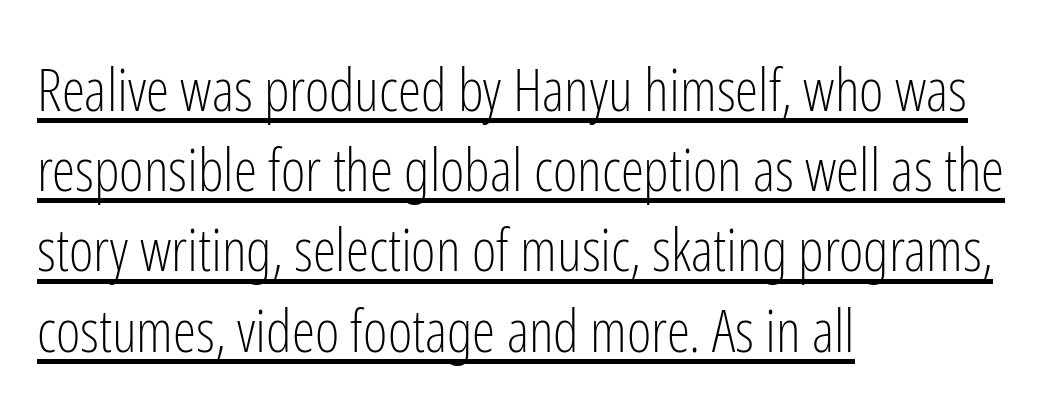
This sample uses plain, unmodified letter spacing. This is roman type, the default non-slanted kind. The text was rendered using a sans face with plain stroke endings. The paragraph shown leans on its left margin.
